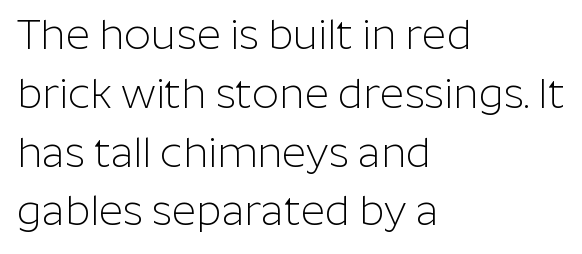
The image shows 42 px light sans-serif type, upright; set left-aligned, normal line spacing (1.4x), normal letter spacing, not underlined; low stroke contrast and a medium x-height.
